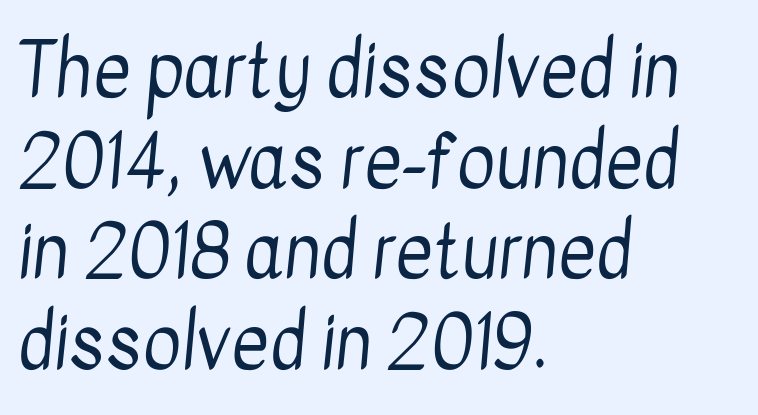
{"serif": "no", "bold": "no", "weight": "regular", "width": "condensed", "stroke_contrast": "low", "x_height": "medium", "monospaced": "no", "underline": "no", "align": "left", "line_spacing_ratio": 1.24, "letter_spacing": "normal", "letter_spacing_em": 0.0, "glyph_px": 73}
